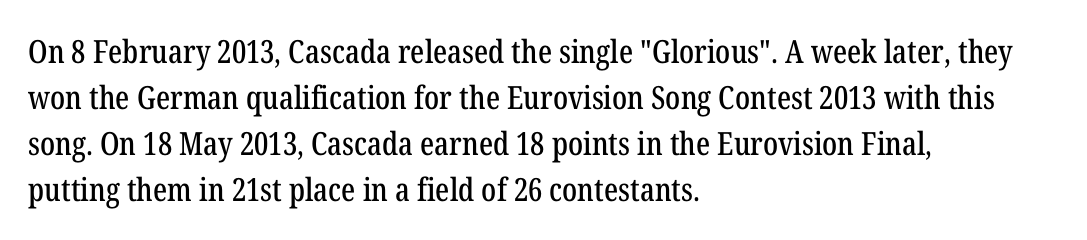
{"serif": "yes", "italic": "no", "width": "condensed", "stroke_contrast": "low", "x_height": "medium", "monospaced": "no", "underline": "no", "align": "left", "line_spacing": "normal", "line_spacing_ratio": 1.44, "letter_spacing": "normal", "letter_spacing_em": 0.0, "glyph_px": 32}
